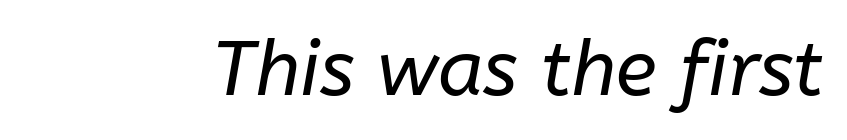
{"italic": "yes", "lean": "right", "slant_degrees": 10, "bold": "no", "weight": "regular", "width": "normal", "stroke_contrast": "low", "x_height": "medium", "monospaced": "no", "underline": "no", "letter_spacing": "normal", "letter_spacing_em": 0.0, "glyph_px": 77}
